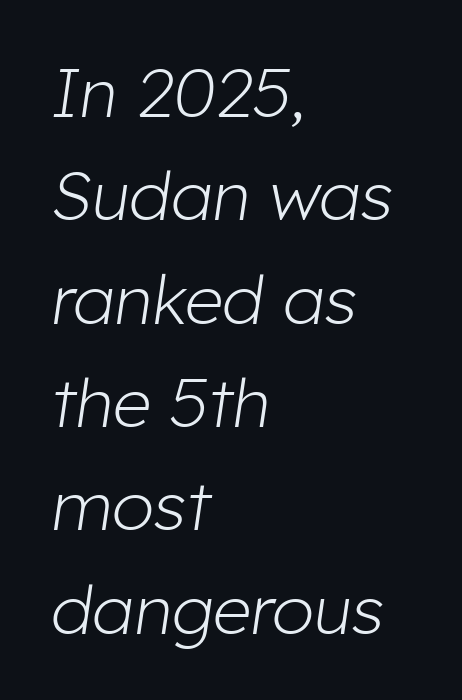
{"italic": "yes", "lean": "right", "slant_degrees": 8, "bold": "no", "weight": "light", "width": "normal", "stroke_contrast": "low", "x_height": "medium", "monospaced": "no", "underline": "no", "align": "left", "line_spacing": "normal", "line_spacing_ratio": 1.52, "letter_spacing": "normal", "letter_spacing_em": 0.0, "glyph_px": 68}
